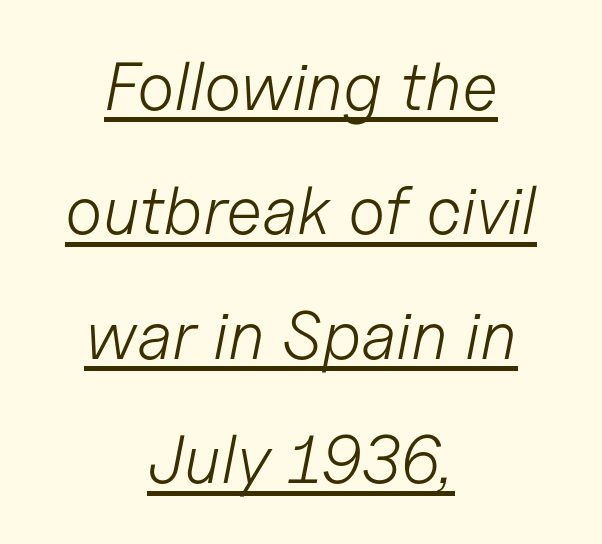
{"italic": "yes", "lean": "right", "slant_degrees": 11, "bold": "no", "weight": "light", "width": "normal", "stroke_contrast": "low", "x_height": "medium", "monospaced": "no", "underline": "yes", "align": "center", "line_spacing_ratio": 1.83, "letter_spacing": "normal", "letter_spacing_em": 0.0, "glyph_px": 68}
